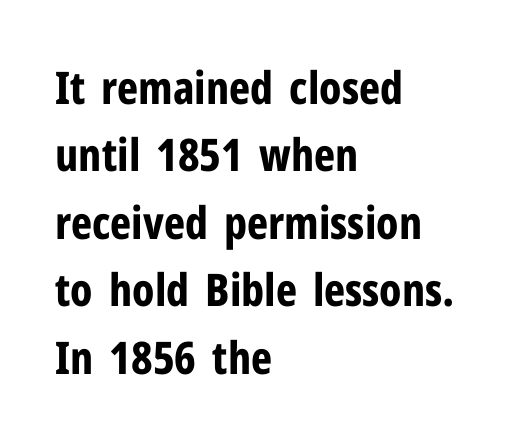
The image shows 45 px bold, condensed sans-serif type, upright; set left-aligned, normal line spacing (1.5x), normal letter spacing, not underlined; low stroke contrast and a medium x-height.
